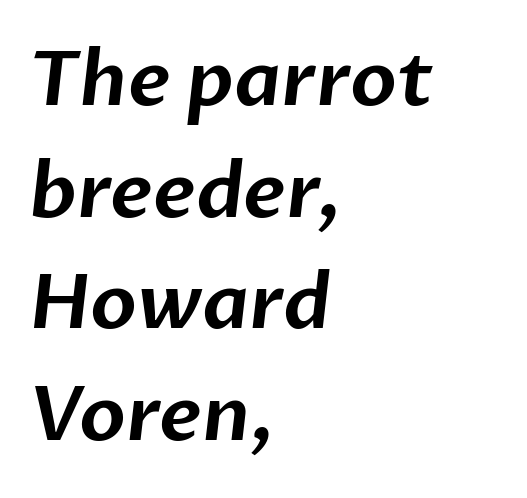
Unmarked baselines from the first word to the last. The designer went with a sans here, leaving each stem footless. Varying glyph widths throughout — classic text-font behaviour. How are the letters spaced? Ordinarily, with no added tracking.
